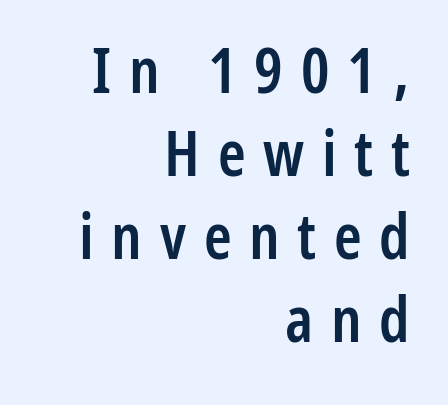
Q: Is the text bold? A: Semi-bold.
Q: Is the text italic (slanted)? A: No, it is upright.
Q: Is the typeface a serif or a sans-serif typeface? A: Sans-serif.
Q: Is the text underlined? A: No.
Q: How is the paragraph aligned? A: Right-aligned.
Q: Is the spacing between letters normal or unusually wide? A: Unusually wide.
Q: Is the spacing between lines tight, normal or loose? A: Normal.
Q: Width (condensed, normal, or wide)? A: Condensed.
Q: Stroke contrast? A: Low.
Q: x-height? A: Medium.
Q: Monospaced? A: No.
